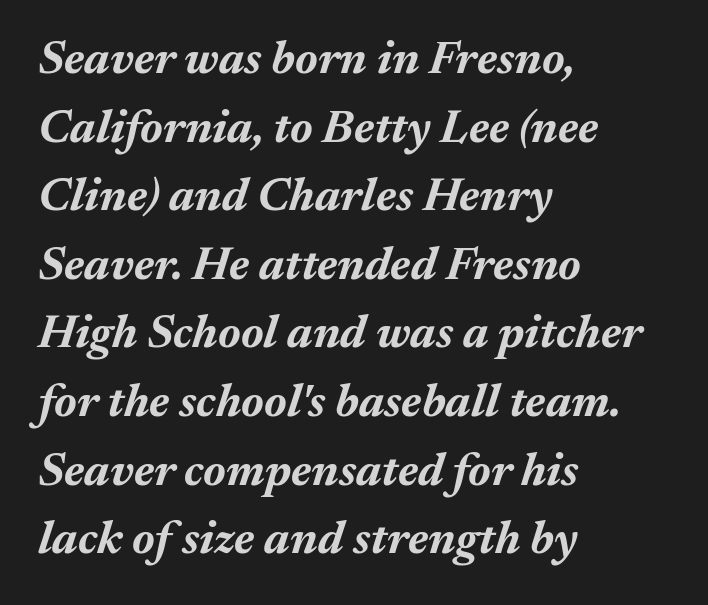
{"italic": "yes", "lean": "right", "slant_degrees": 17, "bold": "yes", "weight": "bold", "width": "normal", "stroke_contrast": "medium", "x_height": "medium", "monospaced": "no", "underline": "no", "align": "left", "line_spacing": "normal", "line_spacing_ratio": 1.46, "letter_spacing": "normal", "letter_spacing_em": 0.0, "glyph_px": 47}
